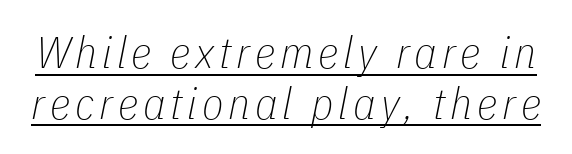
Do the characters align in a grid? No, the font is proportional. Would a proofreader flag this as italicized? Yes. This rendering features underlined lettering. Weight: regular or lighter. One glance says dense: line gaps are narrower than usual.
